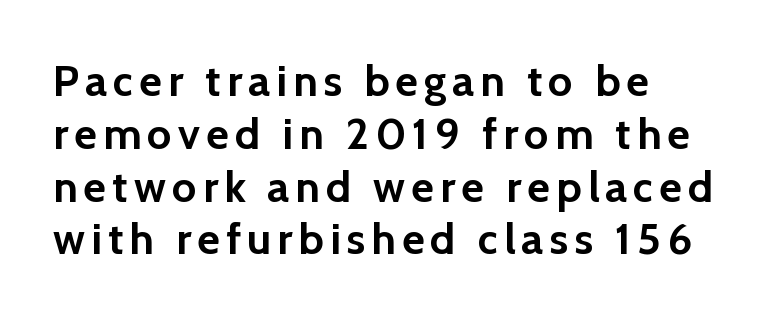
Q: Is the text bold? A: Yes.
Q: Is the text italic (slanted)? A: No, it is upright.
Q: Is the typeface a serif or a sans-serif typeface? A: Sans-serif.
Q: Is the text underlined? A: No.
Q: How is the paragraph aligned? A: Left-aligned.
Q: Width (condensed, normal, or wide)? A: Normal.
Q: x-height? A: Medium.
Q: Monospaced? A: No.
